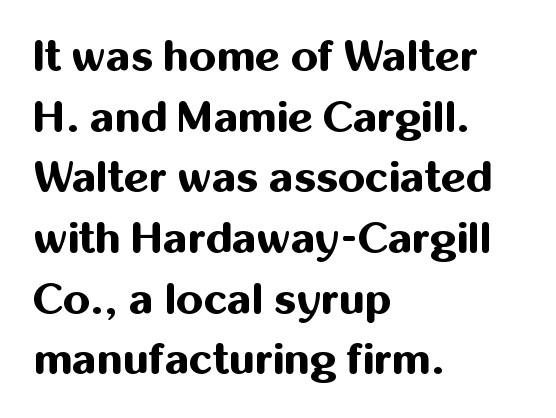
Q: Is the text bold? A: Yes.
Q: Is the text italic (slanted)? A: No, it is upright.
Q: Is the typeface a serif or a sans-serif typeface? A: Sans-serif.
Q: Is the text underlined? A: No.
Q: How is the paragraph aligned? A: Left-aligned.
Q: Is the spacing between letters normal or unusually wide? A: Normal.
Q: Is the spacing between lines tight, normal or loose? A: Normal.
Q: Width (condensed, normal, or wide)? A: Normal.
Q: Stroke contrast? A: Medium.
Q: x-height? A: Medium.
Q: Monospaced? A: No.
